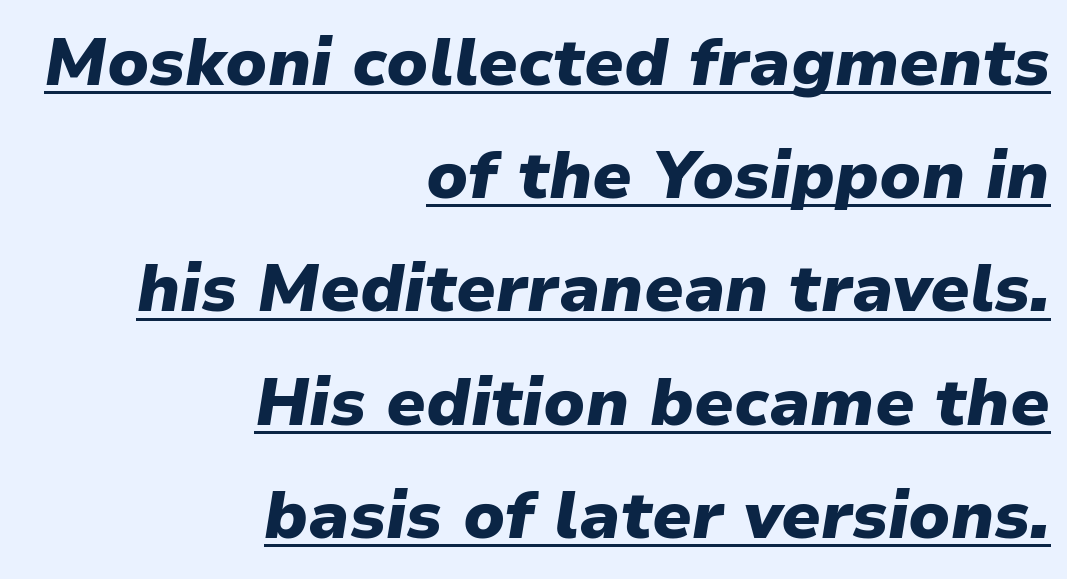
The image shows 67 px heavy type, italic (leaning right); set right-aligned, normal line spacing (1.69x), normal letter spacing, underlined; low stroke contrast and a medium x-height.
